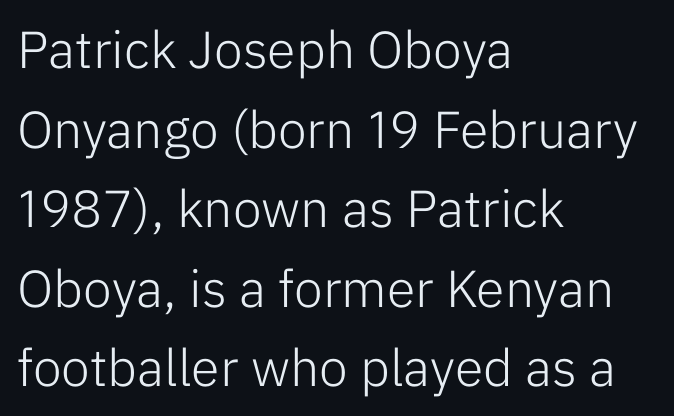
One glance says typical: line gaps are just what's usual. Where is the straight margin? On the left. The letterforms sit at book weight or below. Tall strokes in this sample are plumb rather than angled. Honestly, there is no underline to notice here at all. Typographically, this falls in the sans-serif category.
